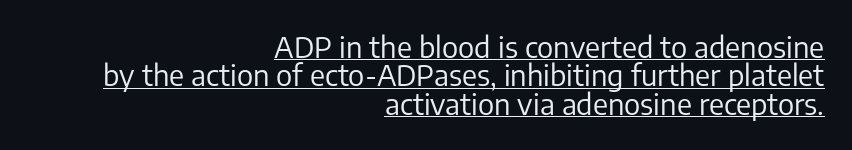
{"serif": "no", "italic": "no", "bold": "no", "weight": "regular", "width": "normal", "stroke_contrast": "low", "x_height": "medium", "monospaced": "no", "underline": "yes", "align": "right", "line_spacing": "tight", "line_spacing_ratio": 0.98, "letter_spacing": "normal", "letter_spacing_em": 0.0, "glyph_px": 29}
